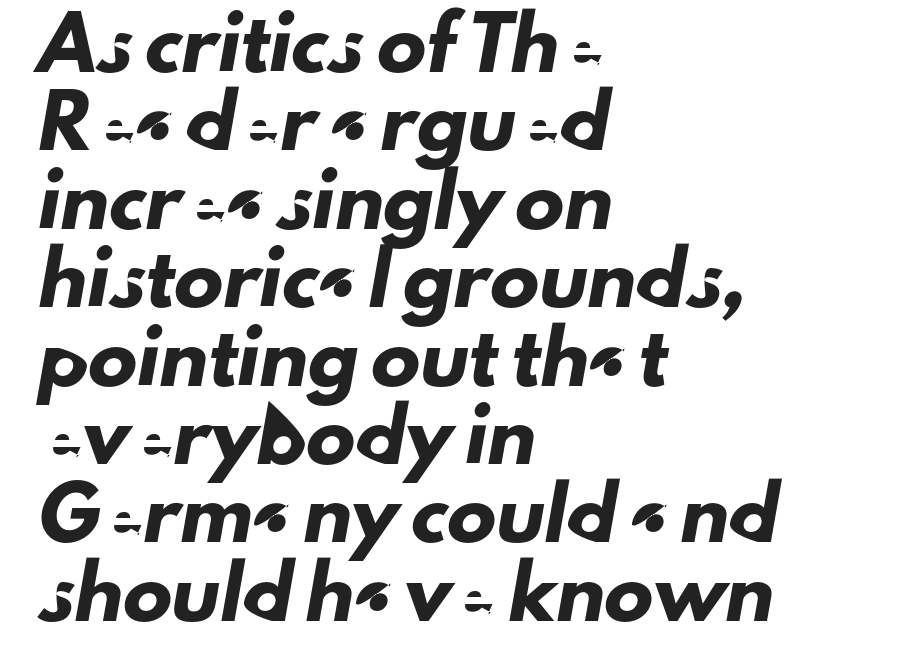
The image shows 49 px sans-serif type; set left-aligned, normal line spacing (1.6x), normal letter spacing, not underlined; low stroke contrast and a small x-height.
